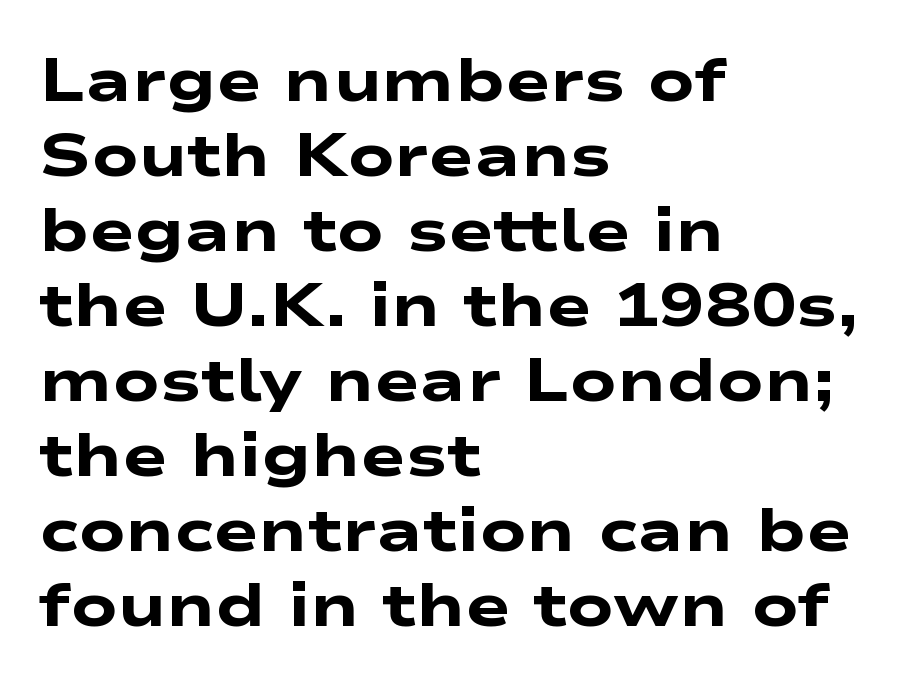
Q: Is the text bold? A: Yes.
Q: Is the typeface a serif or a sans-serif typeface? A: Sans-serif.
Q: Is the text underlined? A: No.
Q: How is the paragraph aligned? A: Left-aligned.
Q: Is the spacing between letters normal or unusually wide? A: Normal.
Q: Width (condensed, normal, or wide)? A: Wide.
Q: Stroke contrast? A: Low.
Q: x-height? A: Medium.
Q: Monospaced? A: No.
